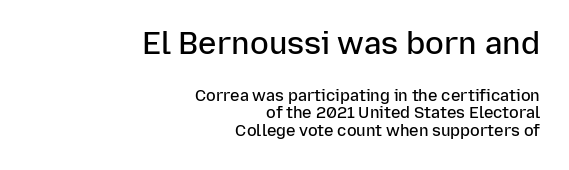
{"serif": "no", "italic": "no", "bold": "semi", "weight": "semibold", "width": "normal", "stroke_contrast": "low", "x_height": "medium", "monospaced": "no", "underline": "no", "align": "right", "line_spacing": "tight", "line_spacing_ratio": 1.1, "letter_spacing": "normal", "letter_spacing_em": 0.0, "larger_block": "first", "size_ratio": 1.94, "glyph_px": 31}
